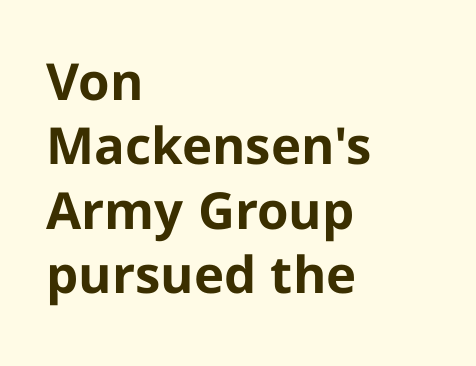
{"serif": "no", "italic": "no", "bold": "yes", "weight": "bold", "width": "normal", "stroke_contrast": "low", "x_height": "medium", "monospaced": "no", "underline": "no", "align": "left", "line_spacing": "normal", "line_spacing_ratio": 1.26, "letter_spacing": "normal", "letter_spacing_em": 0.0, "glyph_px": 51}
